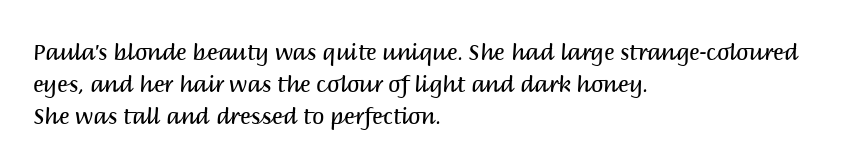
Weight: in the light-to-regular range. These lines keep a tight, regular rhythm from letter to letter. Any mark beneath the type? The region is blank. Left-aligned paragraph, ragged on the right. Honestly, the row spacing looks completely unremarkable.
